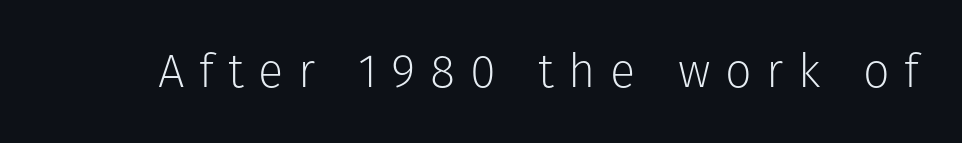
A typesetter would call this proportional, since set widths differ per character. Posture: upright roman. Each stroke keeps to a modest, everyday thickness or less. No feet cap the strokes, marking this as sans-serif type. Any mark beneath the type? The region is blank. Short note: letters widely spaced.
